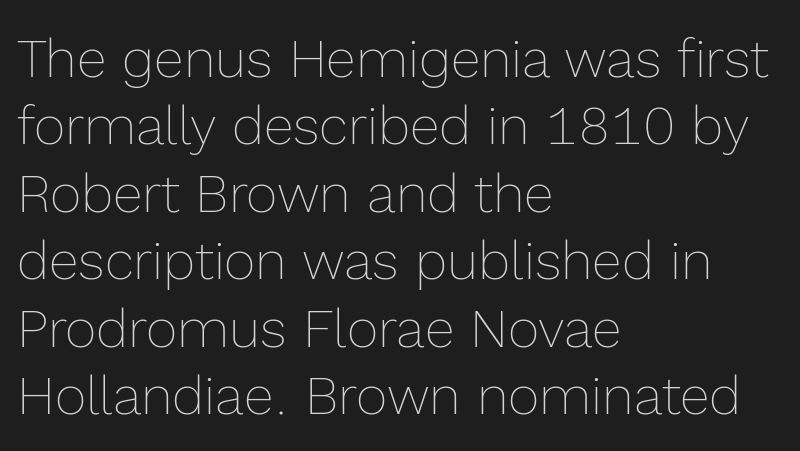
Horizontally, the lines are justified to the leading edge only. The strokes carry an ordinary text weight at most. Inter-character spacing is left at the font's built-in metrics. Is there much room between lines? A standard amount, neither cramped nor airy. This sample uses an upright cut, with every glyph sitting square on the baseline. The string is rendered with underlining switched off.
